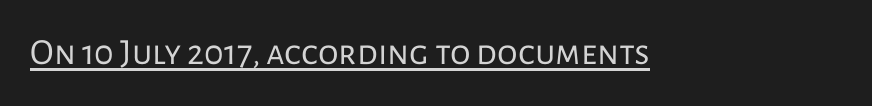
Q: Is the text bold? A: No.
Q: Is the text italic (slanted)? A: No, it is upright.
Q: Is the typeface a serif or a sans-serif typeface? A: Sans-serif.
Q: Is the text underlined? A: Yes.
Q: Is the spacing between letters normal or unusually wide? A: Normal.
Q: Width (condensed, normal, or wide)? A: Normal.
Q: Stroke contrast? A: Low.
Q: x-height? A: Medium.
Q: Monospaced? A: No.
